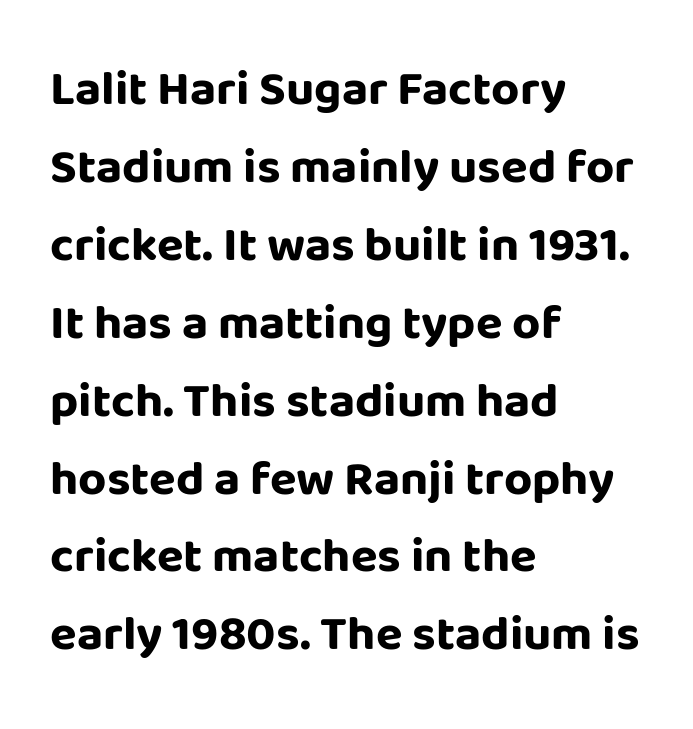
The font is running at its bold setting. The rag falls on the right side of this text block. Observe the absence of serifs on each vertical stroke in this sample. This rendering features lettering with no underline.
